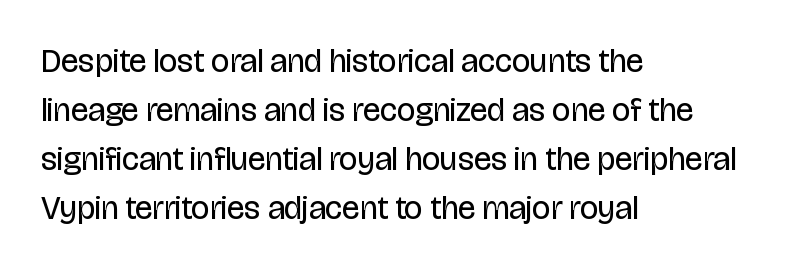
Q: Is the text bold? A: No.
Q: Is the text italic (slanted)? A: No, it is upright.
Q: Is the typeface a serif or a sans-serif typeface? A: Sans-serif.
Q: Is the text underlined? A: No.
Q: How is the paragraph aligned? A: Left-aligned.
Q: Is the spacing between letters normal or unusually wide? A: Normal.
Q: Is the spacing between lines tight, normal or loose? A: Normal.
Q: Width (condensed, normal, or wide)? A: Condensed.
Q: Stroke contrast? A: Low.
Q: x-height? A: Large.
Q: Monospaced? A: No.
